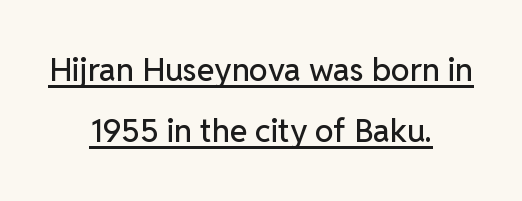
Grotesque or geometric, the face here clearly has no serifs. Does the leading feel generous? Absolutely, it's lavish. The rendering keeps characters at their native spacing. Leftover space on each line is divided equally before and after the words.
